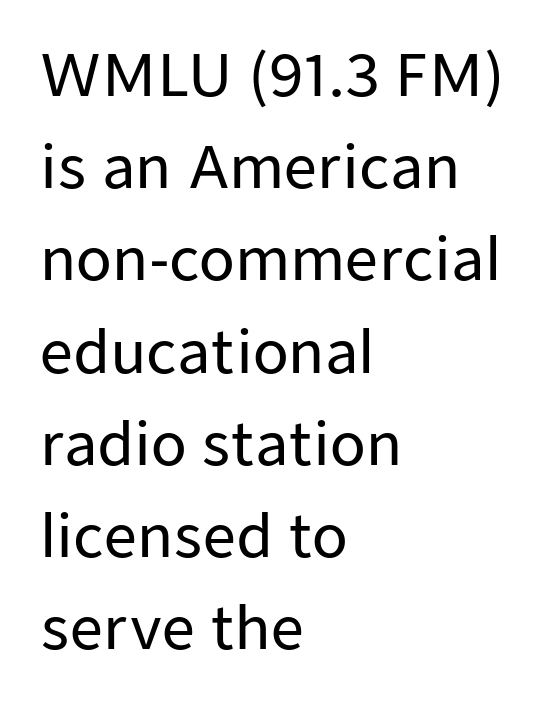
{"serif": "no", "italic": "no", "width": "normal", "stroke_contrast": "low", "x_height": "medium", "monospaced": "no", "underline": "no", "align": "left", "line_spacing": "normal", "line_spacing_ratio": 1.59, "letter_spacing": "normal", "letter_spacing_em": 0.0, "glyph_px": 58}
